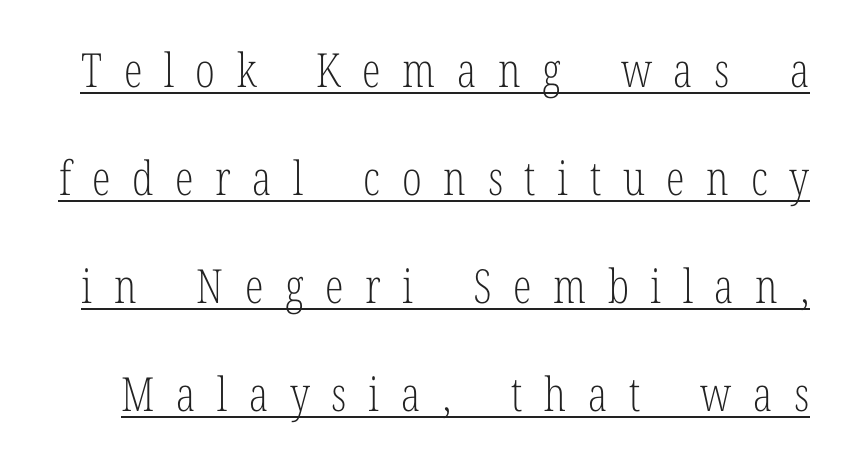
How would I describe the line gaps? Wide and relaxed. Glyph-to-glyph distance is far greater than everyday printed text. The letters advance in unequal steps, a hallmark of proportional type. Notice how the stems are strictly vertical — no italics here.
